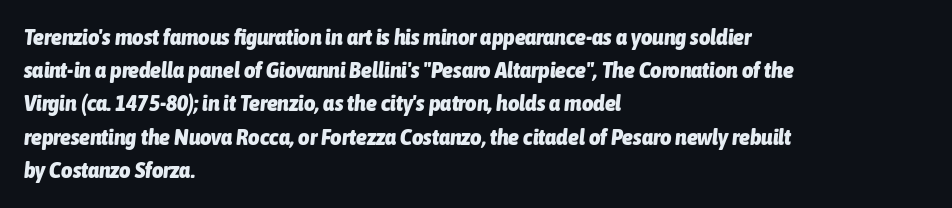
Q: Is the text bold? A: Yes.
Q: Is the text italic (slanted)? A: Yes, it leans right by about 6 degrees.
Q: Is the text underlined? A: No.
Q: How is the paragraph aligned? A: Left-aligned.
Q: Is the spacing between letters normal or unusually wide? A: Normal.
Q: Is the spacing between lines tight, normal or loose? A: Normal.
